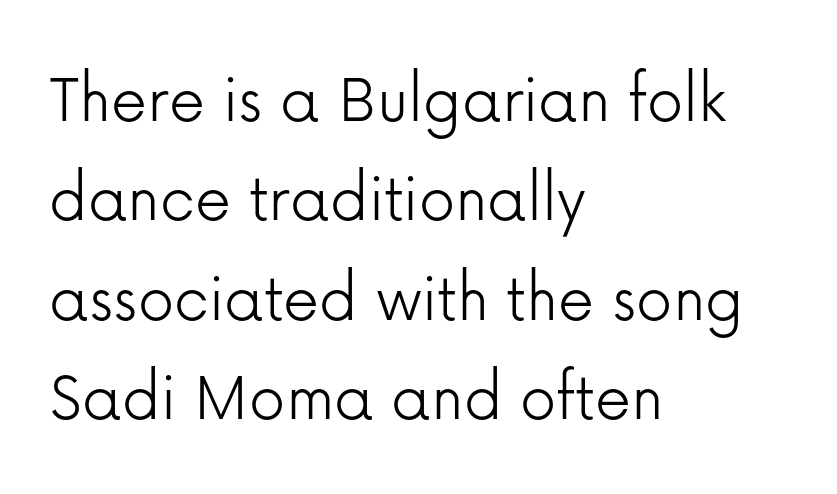
Spacing between characters is what you'd get straight out of the box. Check the space under the baseline: it is left empty. Is there any slant? The stems are plumb. Character widths vary here, with narrow letters taking less room than wide ones. The text block is weighted toward the left margin, trailing off unevenly rightward.
